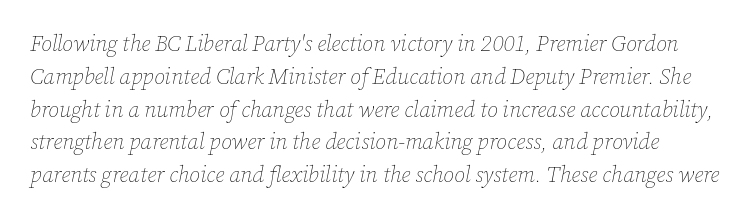
Q: Is the text bold? A: No.
Q: Is the text italic (slanted)? A: Yes, it leans right by about 12 degrees.
Q: Is the text underlined? A: No.
Q: Is the spacing between letters normal or unusually wide? A: Normal.
Q: Is the spacing between lines tight, normal or loose? A: Normal.
